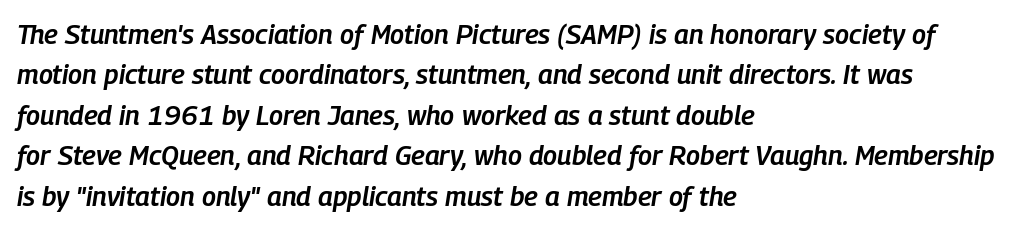
{"italic": "yes", "lean": "right", "slant_degrees": 9, "bold": "semi", "underline": "no", "align": "left", "line_spacing": "normal", "line_spacing_ratio": 1.5, "letter_spacing": "normal", "letter_spacing_em": 0.0, "glyph_px": 27}
